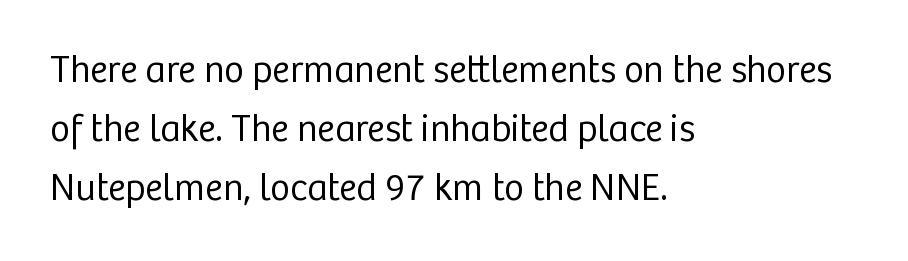
Q: Is the text bold? A: No.
Q: Is the text italic (slanted)? A: No, it is upright.
Q: Is the typeface a serif or a sans-serif typeface? A: Sans-serif.
Q: Is the text underlined? A: No.
Q: How is the paragraph aligned? A: Left-aligned.
Q: Is the spacing between letters normal or unusually wide? A: Normal.
Q: Is the spacing between lines tight, normal or loose? A: Normal.
Q: Width (condensed, normal, or wide)? A: Normal.
Q: Stroke contrast? A: Low.
Q: x-height? A: Medium.
Q: Monospaced? A: No.
